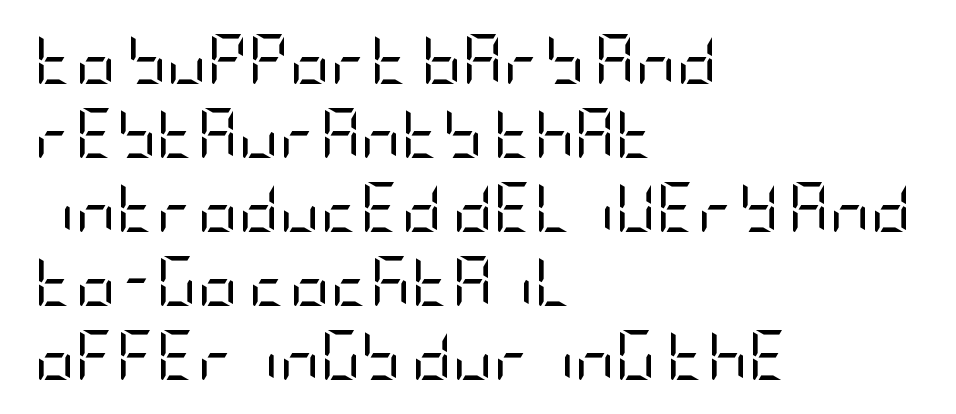
The image shows 50 px regular-weight, condensed sans-serif type, upright; set left-aligned, normal line spacing (1.48x), normal letter spacing, not underlined; low stroke contrast and a large x-height.
